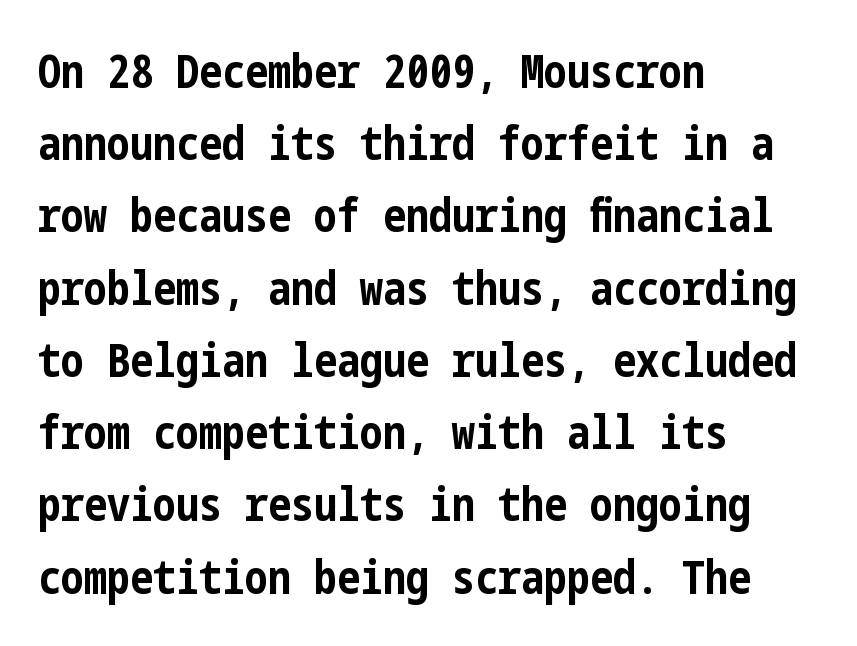
{"serif": "no", "italic": "no", "bold": "yes", "weight": "bold", "width": "condensed", "stroke_contrast": "low", "x_height": "medium", "underline": "no", "align": "left", "line_spacing": "normal", "line_spacing_ratio": 1.57, "letter_spacing": "normal", "letter_spacing_em": 0.0, "glyph_px": 46}
